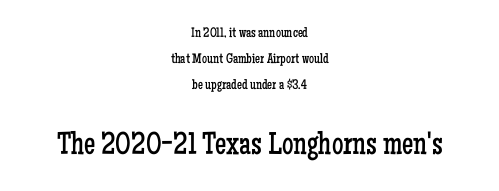
{"serif": "yes", "italic": "no", "bold": "no", "weight": "regular", "width": "condensed", "stroke_contrast": "low", "x_height": "medium", "monospaced": "no", "underline": "no", "align": "center", "line_spacing_ratio": 1.86, "letter_spacing": "normal", "letter_spacing_em": 0.0, "larger_block": "second", "size_ratio": 2.29, "glyph_px": 32}
